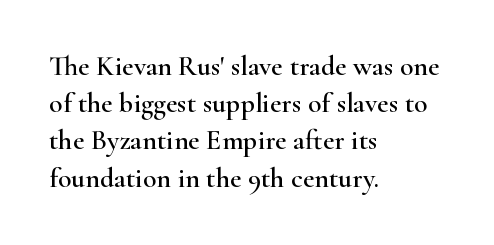
Q: Is the text italic (slanted)? A: No, it is upright.
Q: Is the typeface a serif or a sans-serif typeface? A: Serif.
Q: Is the text underlined? A: No.
Q: How is the paragraph aligned? A: Left-aligned.
Q: Is the spacing between letters normal or unusually wide? A: Normal.
Q: Is the spacing between lines tight, normal or loose? A: Normal.
Q: Width (condensed, normal, or wide)? A: Wide.
Q: Stroke contrast? A: High.
Q: x-height? A: Small.
Q: Monospaced? A: No.
